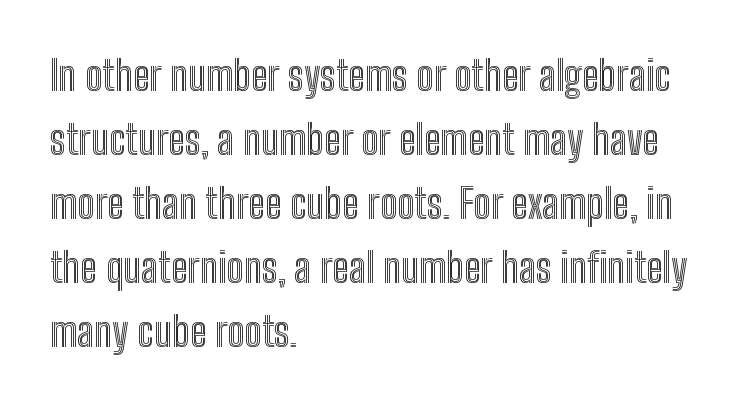
Q: Is the text italic (slanted)? A: No, it is upright.
Q: Is the text underlined? A: No.
Q: How is the paragraph aligned? A: Left-aligned.
Q: Is the spacing between letters normal or unusually wide? A: Normal.
Q: Is the spacing between lines tight, normal or loose? A: Normal.
Q: Width (condensed, normal, or wide)? A: Condensed.
Q: x-height? A: Medium.
Q: Monospaced? A: No.
